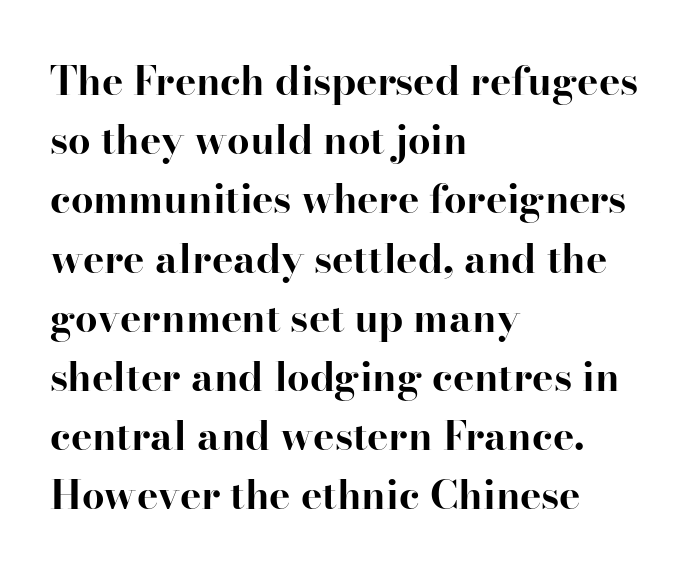
Q: Is the text bold? A: Yes.
Q: Is the text italic (slanted)? A: No, it is upright.
Q: Is the typeface a serif or a sans-serif typeface? A: Serif.
Q: Is the text underlined? A: No.
Q: How is the paragraph aligned? A: Left-aligned.
Q: Is the spacing between letters normal or unusually wide? A: Normal.
Q: Is the spacing between lines tight, normal or loose? A: Normal.
Q: Width (condensed, normal, or wide)? A: Normal.
Q: Stroke contrast? A: High.
Q: x-height? A: Small.
Q: Monospaced? A: No.
